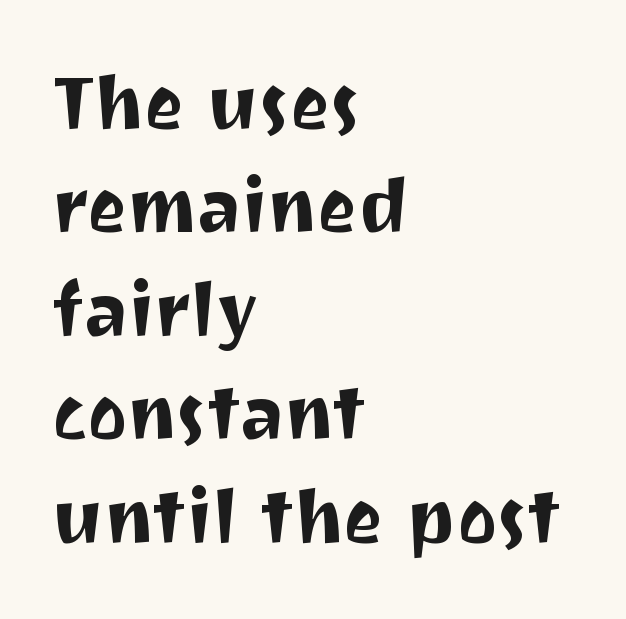
Clear beneath every line of the passage. The axis of the letterforms is exactly vertical. This block has exactly the height ordinary leading produces. The passage shown is typed in a proportional face where columns would drift.
